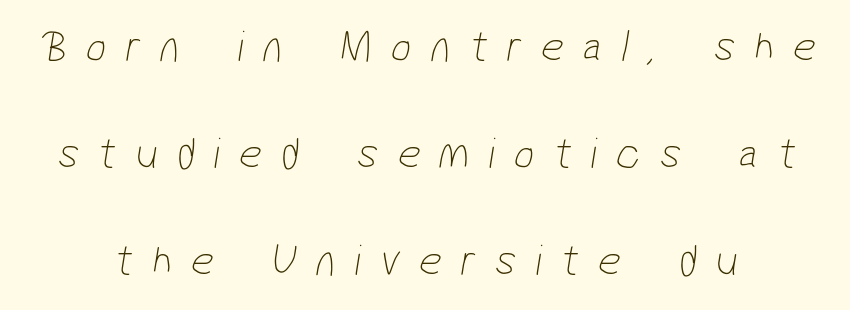
The image shows 45 px thin, condensed sans-serif type; set centered, loose line spacing (2.38x), unusually wide letter spacing (+0.42 em), not underlined; low stroke contrast and a medium x-height.
